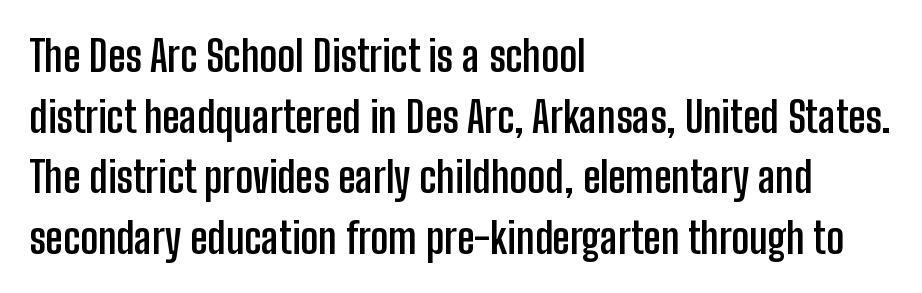
Q: Is the text bold? A: Yes.
Q: Is the text italic (slanted)? A: No, it is upright.
Q: Is the typeface a serif or a sans-serif typeface? A: Sans-serif.
Q: Is the text underlined? A: No.
Q: How is the paragraph aligned? A: Left-aligned.
Q: Is the spacing between letters normal or unusually wide? A: Normal.
Q: Is the spacing between lines tight, normal or loose? A: Normal.
Q: Width (condensed, normal, or wide)? A: Condensed.
Q: Stroke contrast? A: Low.
Q: x-height? A: Medium.
Q: Monospaced? A: No.
